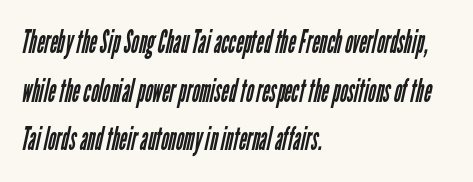
Q: Is the text bold? A: No.
Q: Is the typeface a serif or a sans-serif typeface? A: Sans-serif.
Q: Is the text underlined? A: No.
Q: How is the paragraph aligned? A: Left-aligned.
Q: Is the spacing between letters normal or unusually wide? A: Normal.
Q: Is the spacing between lines tight, normal or loose? A: Normal.
Q: Width (condensed, normal, or wide)? A: Condensed.
Q: Stroke contrast? A: Low.
Q: x-height? A: Medium.
Q: Monospaced? A: No.
